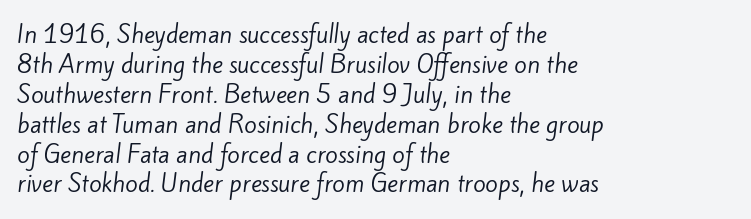
{"bold": "no", "underline": "no", "align": "left", "line_spacing": "normal", "line_spacing_ratio": 1.3, "letter_spacing": "normal", "letter_spacing_em": 0.0, "glyph_px": 23}
